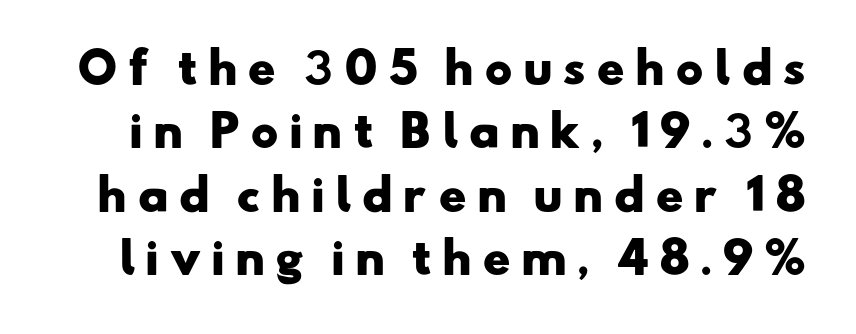
Type style note: lacks serifs. Descenders hang freely into open space. Weight check: bold — yes, fully. Each new line begins a customary step beneath the previous one. There is plenty of visible air inserted between adjacent glyphs. Here the designer chose a conventional face with non-uniform glyph widths.
